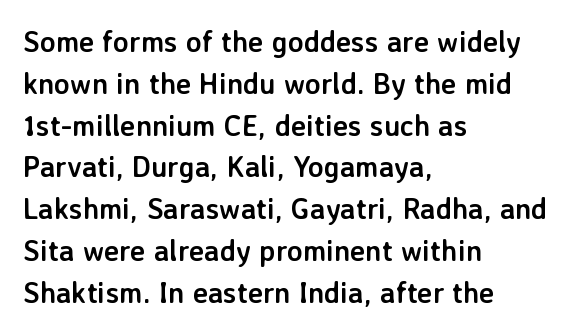
The image shows 29 px semibold sans-serif type, upright; set left-aligned, normal line spacing (1.44x), normal letter spacing, not underlined; low stroke contrast and a medium x-height.
